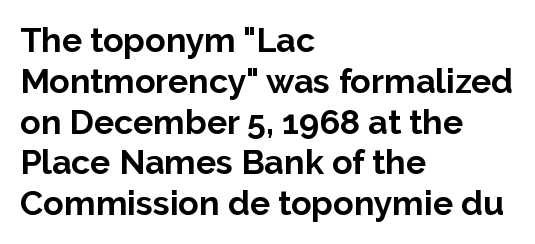
Q: Is the text bold? A: Yes.
Q: Is the text italic (slanted)? A: No, it is upright.
Q: Is the typeface a serif or a sans-serif typeface? A: Sans-serif.
Q: Is the text underlined? A: No.
Q: How is the paragraph aligned? A: Left-aligned.
Q: Is the spacing between letters normal or unusually wide? A: Normal.
Q: Width (condensed, normal, or wide)? A: Normal.
Q: Stroke contrast? A: Low.
Q: x-height? A: Medium.
Q: Monospaced? A: No.
